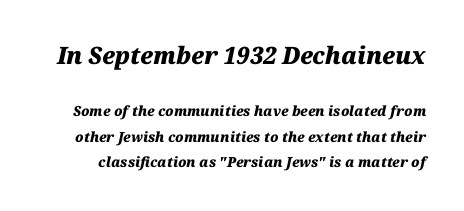
{"italic": "yes", "lean": "right", "slant_degrees": 12, "bold": "yes", "underline": "no", "line_spacing_ratio": 1.83, "letter_spacing": "normal", "letter_spacing_em": 0.0, "larger_block": "first", "size_ratio": 1.71, "glyph_px": 24}
